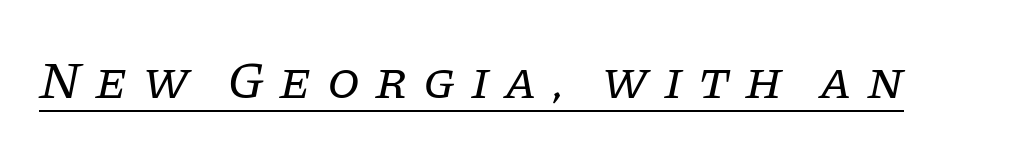
Q: Is the text bold? A: No.
Q: Is the text italic (slanted)? A: Yes, it leans right by about 11 degrees.
Q: Is the typeface a serif or a sans-serif typeface? A: Serif.
Q: Is the text underlined? A: Yes.
Q: Is the spacing between letters normal or unusually wide? A: Unusually wide.
Q: Width (condensed, normal, or wide)? A: Normal.
Q: Stroke contrast? A: Low.
Q: x-height? A: Large.
Q: Monospaced? A: No.
